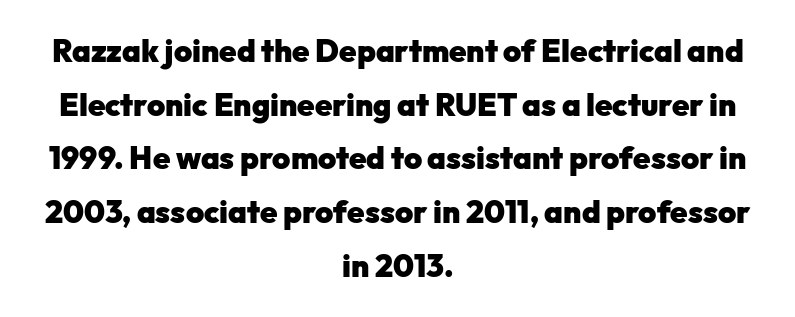
The image shows 31 px heavy sans-serif type, upright; set centered, line spacing 1.73x, normal letter spacing, not underlined; low stroke contrast and a medium x-height.
